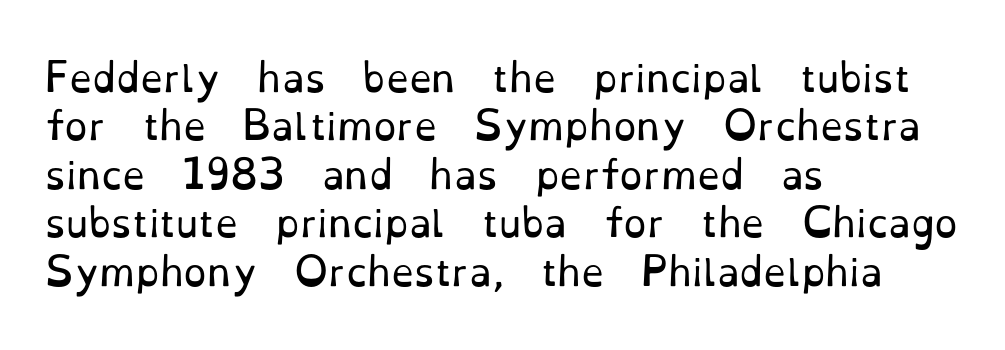
Q: Is the text bold? A: No.
Q: Is the text italic (slanted)? A: No, it is upright.
Q: Is the typeface a serif or a sans-serif typeface? A: Sans-serif.
Q: Is the text underlined? A: No.
Q: How is the paragraph aligned? A: Left-aligned.
Q: Is the spacing between letters normal or unusually wide? A: Normal.
Q: Is the spacing between lines tight, normal or loose? A: Normal.
Q: Width (condensed, normal, or wide)? A: Normal.
Q: Stroke contrast? A: Low.
Q: x-height? A: Small.
Q: Monospaced? A: No.
